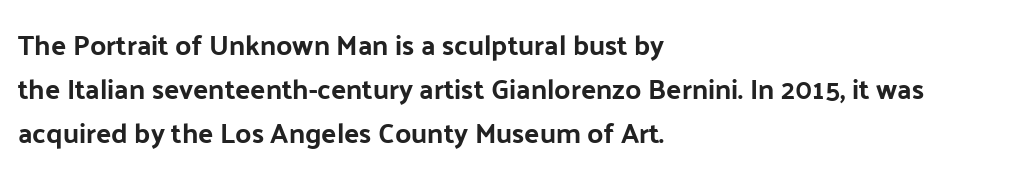
{"serif": "no", "italic": "no", "bold": "yes", "weight": "bold", "width": "normal", "stroke_contrast": "low", "x_height": "medium", "monospaced": "no", "underline": "no", "align": "left", "line_spacing": "normal", "line_spacing_ratio": 1.57, "letter_spacing": "normal", "letter_spacing_em": 0.0, "glyph_px": 28}
